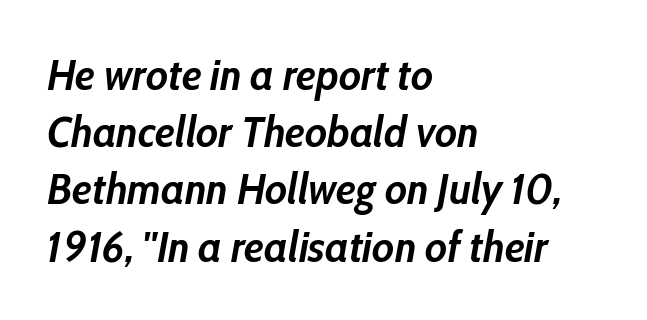
The image shows 44 px semibold, condensed type, italic (leaning right); set left-aligned, normal line spacing (1.3x), normal letter spacing, not underlined; low stroke contrast and a medium x-height.
